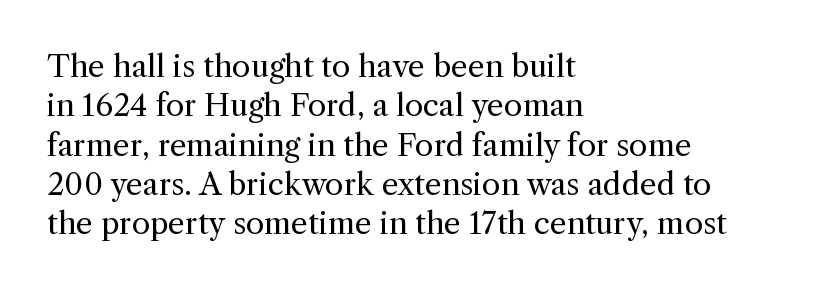
{"serif": "yes", "italic": "no", "bold": "no", "weight": "regular", "width": "normal", "x_height": "medium", "monospaced": "no", "underline": "no", "align": "left", "line_spacing": "normal", "line_spacing_ratio": 1.31, "letter_spacing": "normal", "letter_spacing_em": 0.0, "glyph_px": 30}
